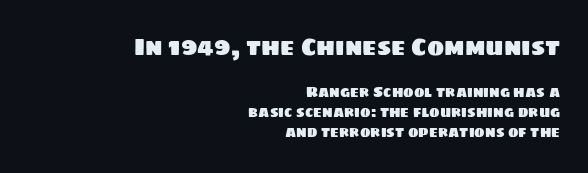
Reading top to bottom, the characters get smaller at the block break. Each new line begins a customary step beneath the previous one. Letter spacing: default. Underline: absent. Casual observation: everything's shoved over to the right.
